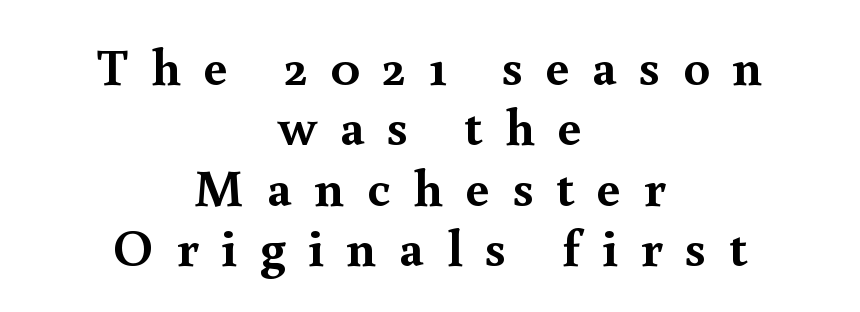
This rendering uses center alignment, leaving both contours irregular but symmetric. In terms of letterspacing, this is a distinctly airy, spread setting. Bold? Absolutely — the strokes are thick and heavy. Regarding leading, the lines here are crowded together. Does the lettering tilt? It doesn't — this is upright. Examine the stroke ends and you'll spot serifs.
